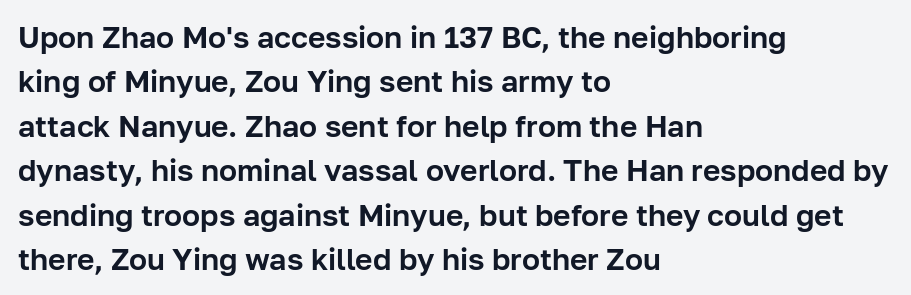
{"serif": "no", "italic": "no", "width": "normal", "stroke_contrast": "low", "x_height": "medium", "monospaced": "no", "underline": "no", "align": "left", "line_spacing": "normal", "line_spacing_ratio": 1.48, "letter_spacing": "normal", "letter_spacing_em": 0.0, "glyph_px": 30}
